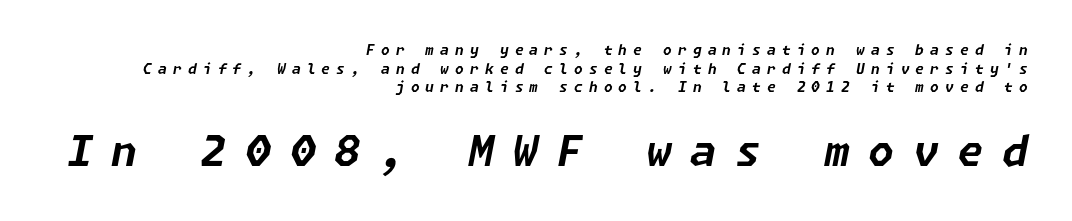
Letters rest on an invisible, unmarked baseline. Compared with an ordinary text face, these strokes are far heavier — a full bold. Does the copy run flush right? Yes — the right margin is perfectly even. The block sitting lower on the canvas is the one with enlarged characters. Short note: letters widely spaced.
